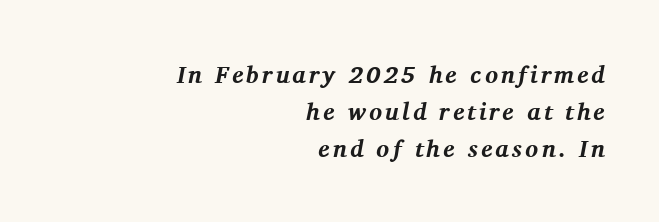
{"italic": "yes", "lean": "right", "slant_degrees": 11, "bold": "yes", "underline": "no", "align": "right", "line_spacing": "normal", "line_spacing_ratio": 1.54, "glyph_px": 24}
